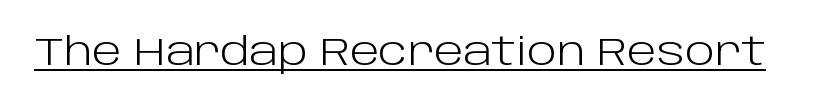
The image shows 39 px light sans-serif type, upright; set normal letter spacing, underlined; low stroke contrast and a large x-height.
